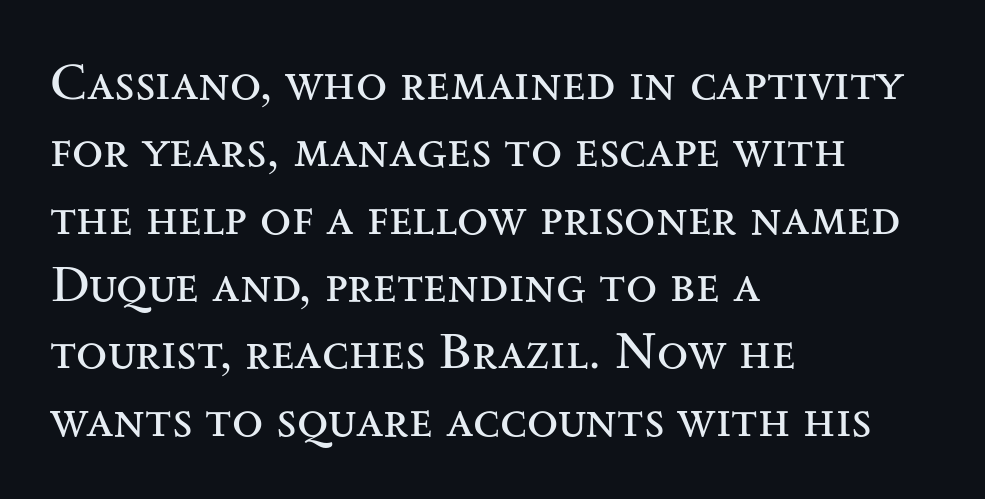
In terms of posture, this sample is upright. Think of a printed novel: that variable character pitch is what you see here. What's the leading like? Ordinary, nothing unusual. Here the glyphs are tracked normally, forming tight word shapes. Glance below the letters and you will spot only blank space.
